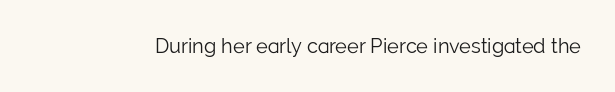
{"italic": "no", "bold": "no", "underline": "no", "letter_spacing": "normal", "letter_spacing_em": 0.0, "glyph_px": 20}
